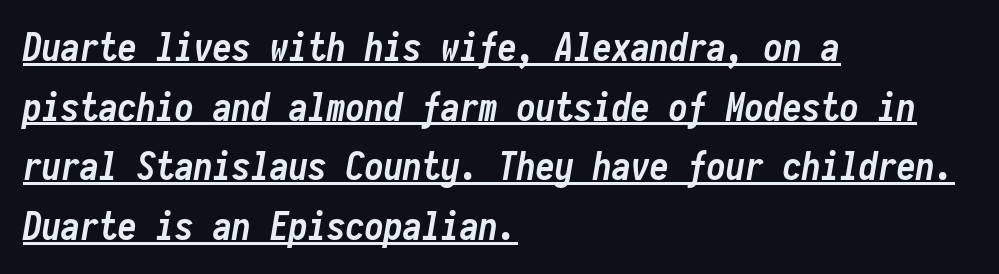
The face used here is rendered with its standard letterfit. If you drew a line through each stem, it would be angled. The face used here is monospaced, like something from a code editor. Beneath each row of characters lies a ruled line.
